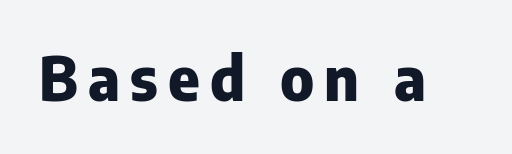
Q: Is the text bold? A: Yes.
Q: Is the text italic (slanted)? A: No, it is upright.
Q: Is the typeface a serif or a sans-serif typeface? A: Sans-serif.
Q: Is the text underlined? A: No.
Q: Width (condensed, normal, or wide)? A: Normal.
Q: Stroke contrast? A: Low.
Q: x-height? A: Medium.
Q: Monospaced? A: No.
